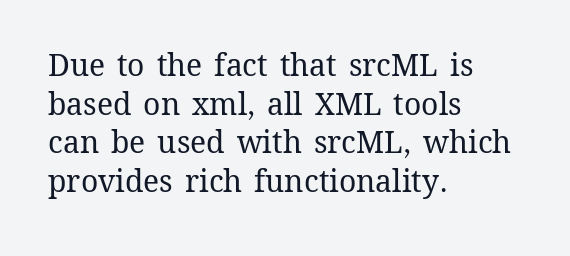
The specimen reads as upright at a glance. The passage shown is typed in a proportional face where columns would drift. There is no visible air inserted between adjacent glyphs. The lines in this sample share a left origin and differ only in where they stop.
